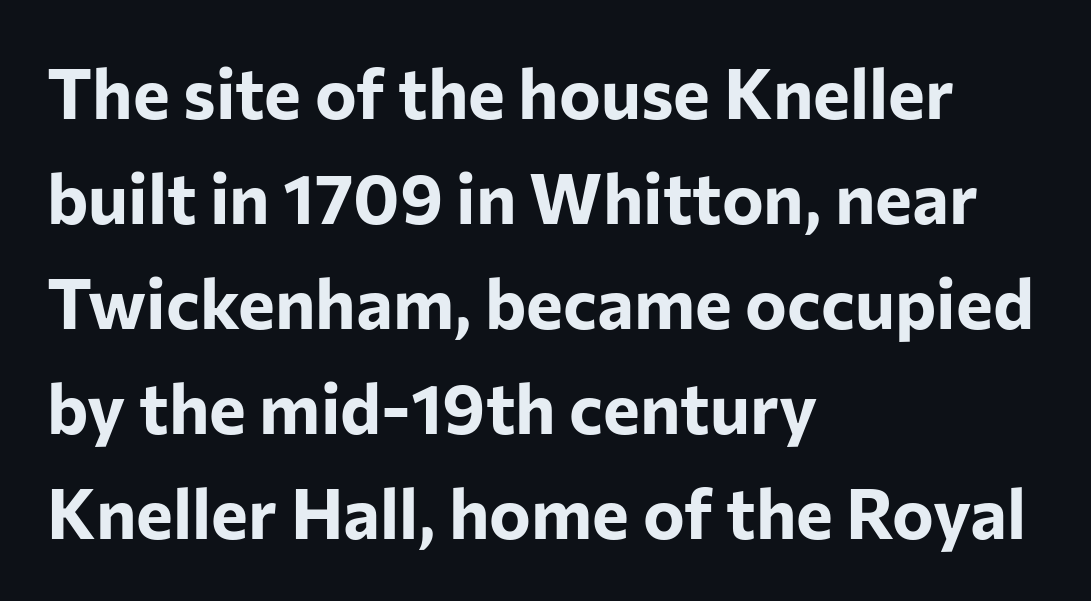
Letterform terminals end flat and unadorned throughout the passage. Glance below the letters and you will spot only blank space. The lettering stays uniformly vertical, giving the passage a roman look. Standard letterfit; no display-style spreading of the glyphs.
